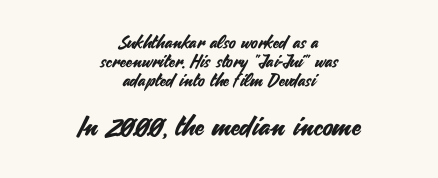
Inter-character spacing is left at the font's built-in metrics. Plain, unruled lines of type. Honestly, the rows look squashed on top of each other. A student would call this center alignment; a typographer would say set centered. The emphasis by scale lands on block number two, below.
